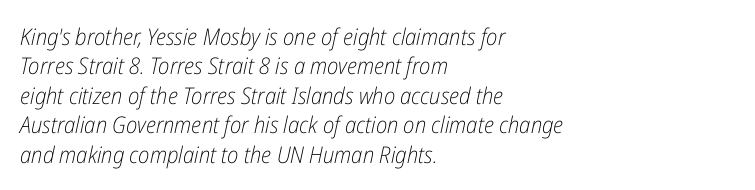
Q: Is the text bold? A: No.
Q: Is the text italic (slanted)? A: Yes, it leans right by about 12 degrees.
Q: Is the text underlined? A: No.
Q: How is the paragraph aligned? A: Left-aligned.
Q: Is the spacing between letters normal or unusually wide? A: Normal.
Q: Is the spacing between lines tight, normal or loose? A: Normal.
